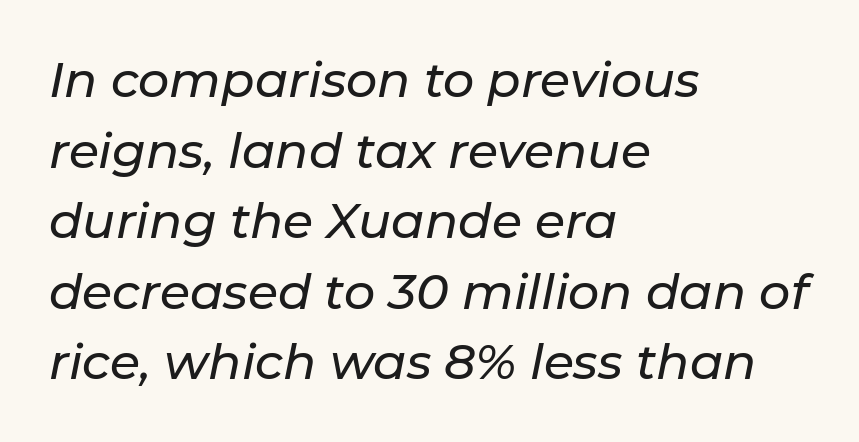
Q: Is the text italic (slanted)? A: Yes, it leans right by about 11 degrees.
Q: Is the text underlined? A: No.
Q: How is the paragraph aligned? A: Left-aligned.
Q: Is the spacing between letters normal or unusually wide? A: Normal.
Q: Is the spacing between lines tight, normal or loose? A: Normal.
Q: Width (condensed, normal, or wide)? A: Normal.
Q: Stroke contrast? A: Low.
Q: x-height? A: Medium.
Q: Monospaced? A: No.
